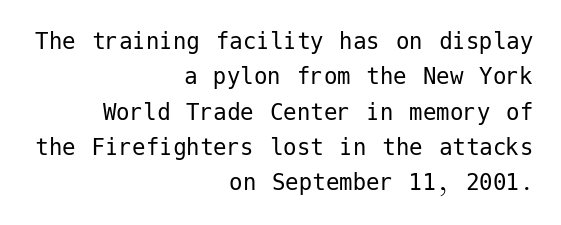
{"italic": "no", "bold": "no", "underline": "no", "align": "right", "line_spacing": "normal", "line_spacing_ratio": 1.31, "letter_spacing": "normal", "letter_spacing_em": 0.0, "glyph_px": 27}
